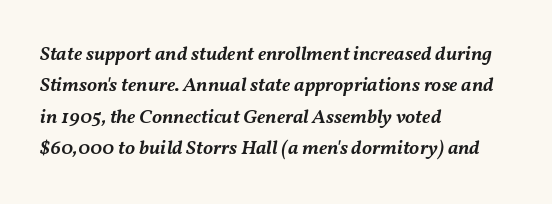
The image shows 20 px text type, italic (leaning right); set left-aligned, normal line spacing (1.57x), normal letter spacing, not underlined.
